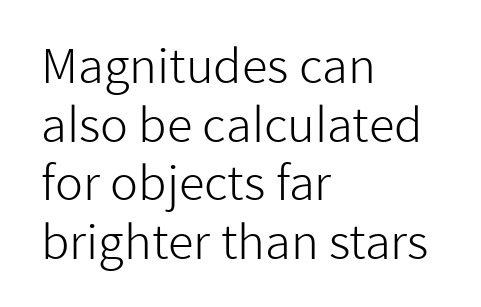
Here the glyphs are tracked normally, forming tight word shapes. Is this a fixed-width face? No — the glyphs have proportional, varying widths. Heaviness? Minimal to ordinary, like unemphasized prose. Reading down the column, the eye jumps a familiar distance to each next line.
